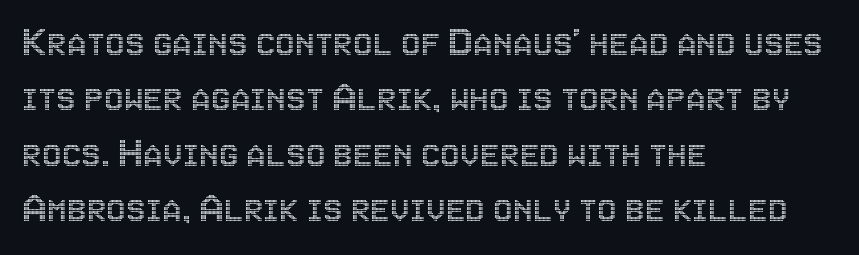
{"italic": "no", "width": "condensed", "x_height": "large", "monospaced": "no", "underline": "no", "align": "left", "line_spacing": "normal", "line_spacing_ratio": 1.26, "letter_spacing": "normal", "letter_spacing_em": 0.0, "glyph_px": 44}
